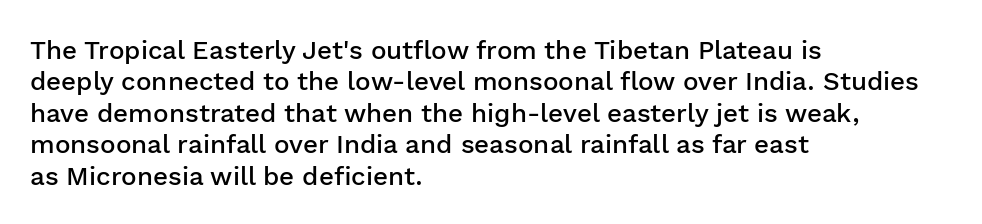
The image shows 26 px text type, upright; set left-aligned, line spacing 1.21x, normal letter spacing, not underlined.
